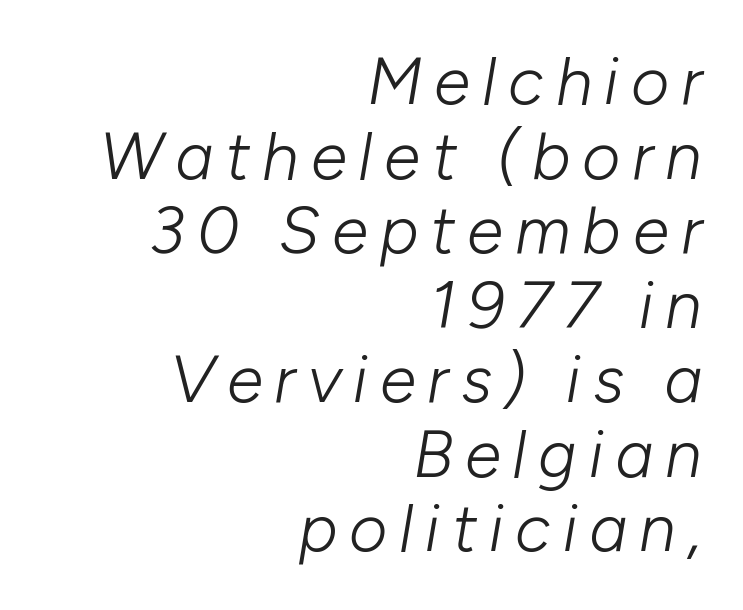
The image shows 66 px light type, italic (leaning right); set right-aligned, tight line spacing (1.13x), not underlined; low stroke contrast and a medium x-height.
